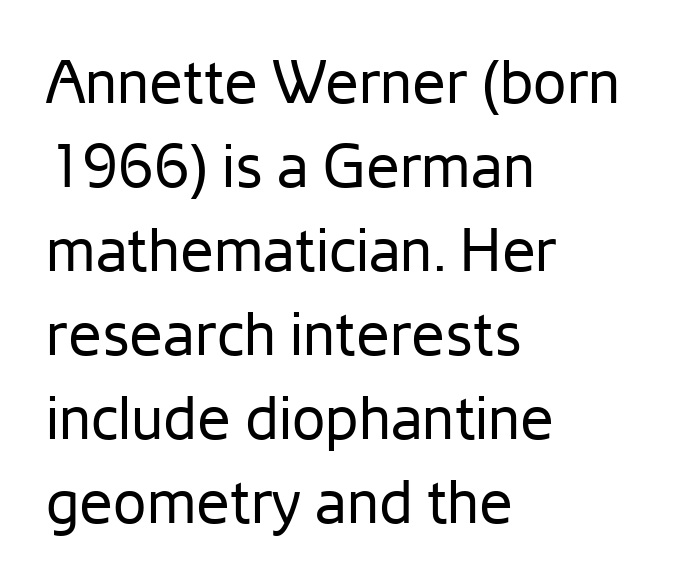
Vertical stems look standard width or narrower in stroke. The passage shown is typed in a proportional face where columns would drift. The space beneath each line is pristine and unruled. Does the leading feel generous? No, just average. The designer went with a sans here, leaving each stem footless. The letterforms sit shoulder to shoulder at normal distance.
